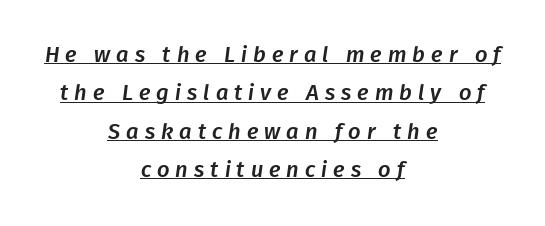
{"underline": "yes", "align": "center", "line_spacing_ratio": 1.74, "letter_spacing": "wide", "letter_spacing_em": 0.27, "glyph_px": 22}
